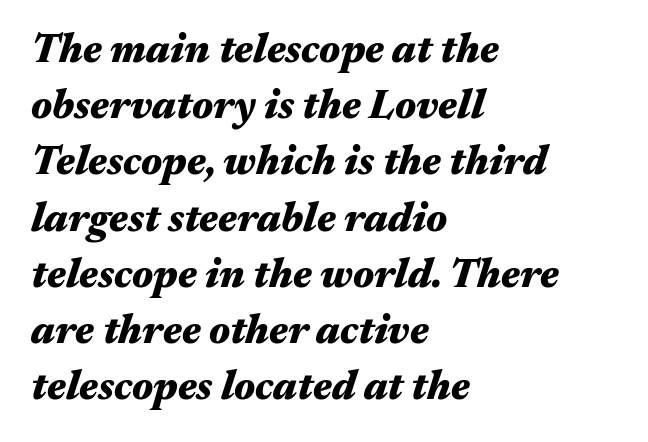
Q: Is the text bold? A: Yes.
Q: Is the text italic (slanted)? A: Yes, it leans right by about 17 degrees.
Q: Is the text underlined? A: No.
Q: How is the paragraph aligned? A: Left-aligned.
Q: Is the spacing between letters normal or unusually wide? A: Normal.
Q: Is the spacing between lines tight, normal or loose? A: Normal.
Q: Width (condensed, normal, or wide)? A: Wide.
Q: Stroke contrast? A: Medium.
Q: x-height? A: Medium.
Q: Monospaced? A: No.
